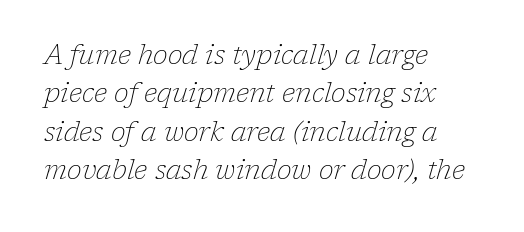
Compared with ordinary roman type, these characters are visibly tilted. Each new line begins a customary step beneath the previous one. Check the space under the baseline: it is left empty. Between one letter and the next there's only the usual sliver of space. Weight class: somewhere from thin through regular. Each line starts at the same left margin while the right side varies.
